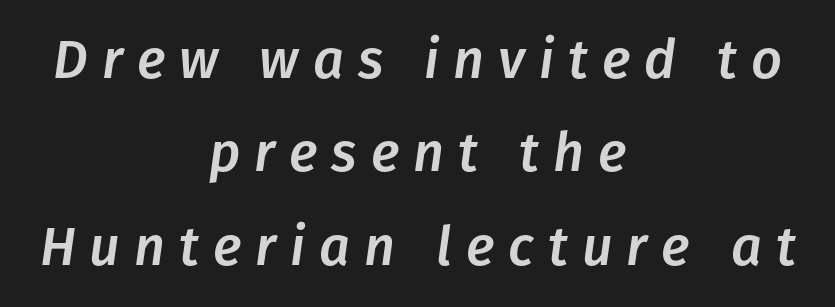
The horizontal fit of the characters is loose and conspicuously gappy. Nobody drew a line under any word here. In terms of posture, this sample is oblique. These lines are rendered in a variable-pitch font. Line starts and ends both wander, symmetrically.
